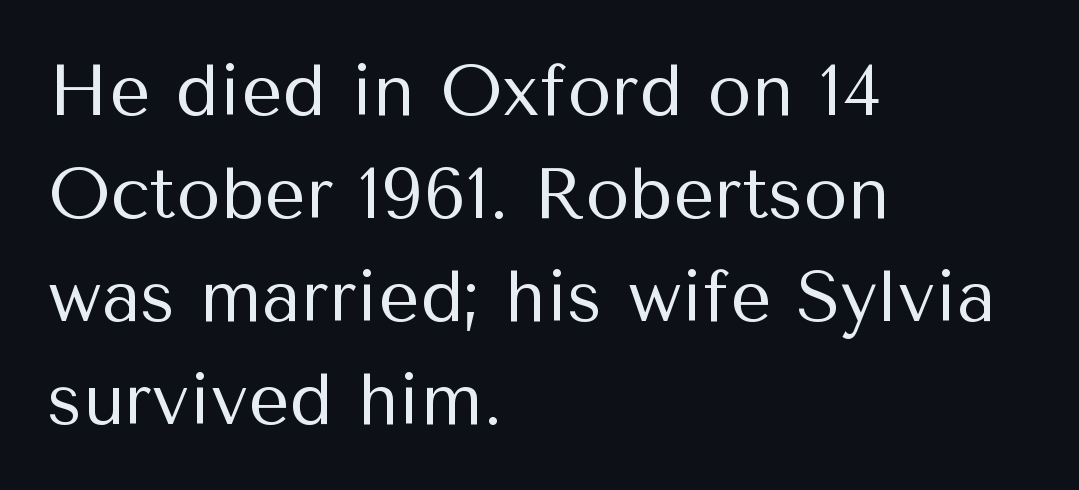
Vertically, the passage feels balanced, rows spaced as you'd expect. The lettering stays uniformly vertical, giving the passage a roman look. The font sits on the lighter half of the weight spectrum, regular included. Examine the stroke ends and you'll find no serifs.
